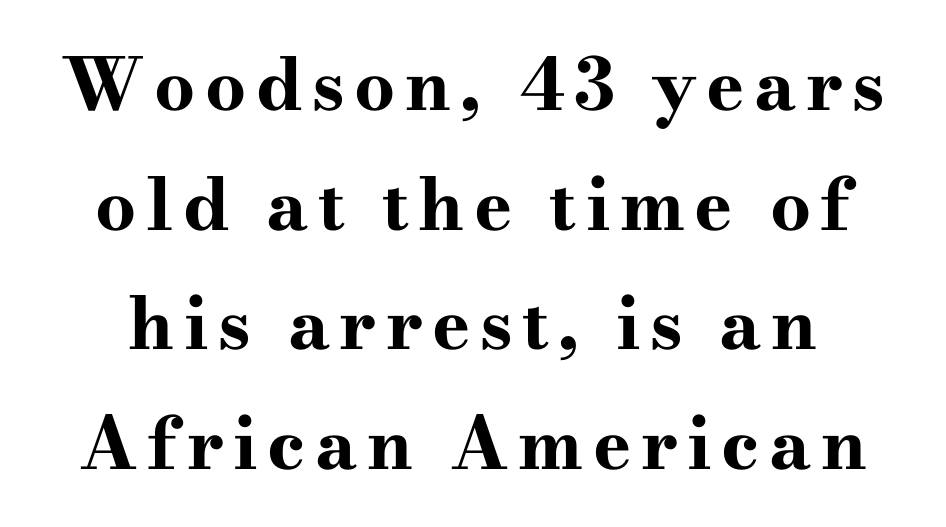
The typeface chosen for these lines features serifs. Note the varied advance widths — an 'i' is clearly narrower than an 'm'. It's the straight-up-and-down kind of type. The strip under each line holds only bare page. In terms of weight, the rendering is a true, heavy bold.
